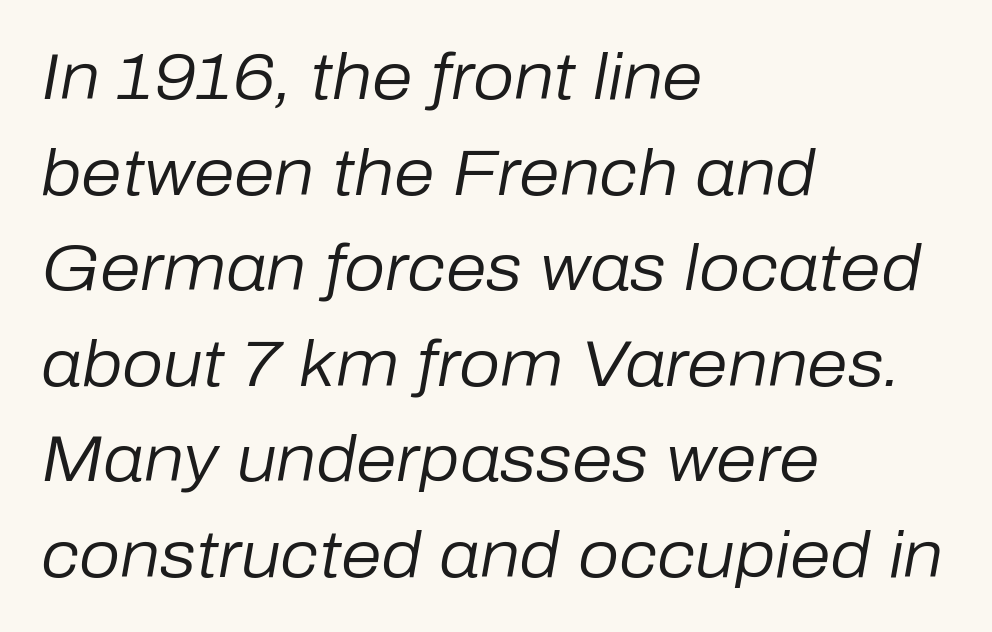
The font's italic variant was chosen for this text. Every row of glyphs begins at an identical x-position on the left. Compared with a typical body face, this is equally light or lighter still. How are the letters spaced? Ordinarily, with no added tracking.
